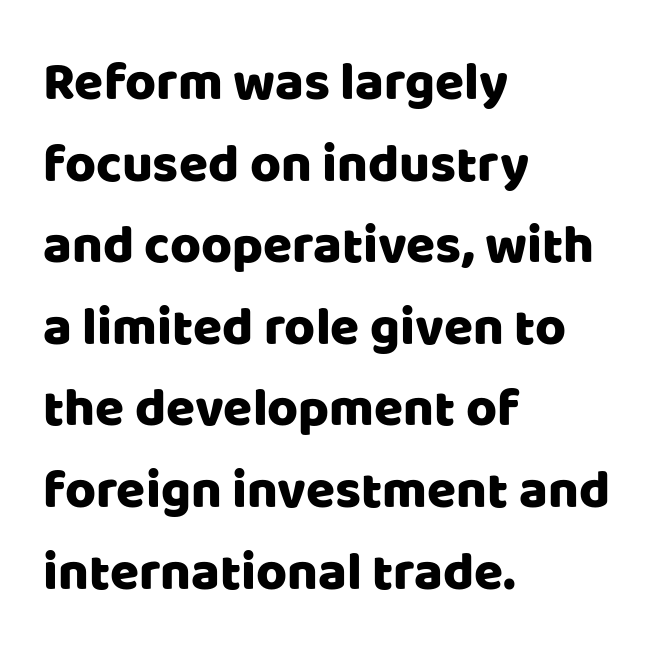
The image shows 53 px sans-serif type, upright; set left-aligned, normal line spacing (1.54x), normal letter spacing, not underlined; low stroke contrast and a large x-height.
